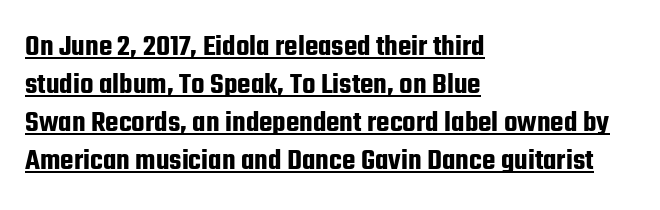
{"serif": "no", "italic": "no", "width": "condensed", "stroke_contrast": "low", "x_height": "medium", "monospaced": "no", "underline": "yes", "align": "left", "line_spacing_ratio": 1.23, "letter_spacing": "normal", "letter_spacing_em": 0.0, "glyph_px": 31}
